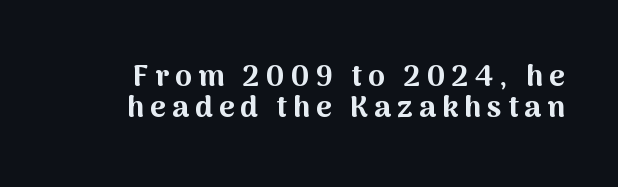
{"serif": "no", "italic": "no", "bold": "yes", "weight": "bold", "width": "normal", "stroke_contrast": "medium", "x_height": "medium", "monospaced": "no", "underline": "no", "line_spacing": "tight", "line_spacing_ratio": 1.03, "letter_spacing": "wide", "letter_spacing_em": 0.2, "glyph_px": 30}
